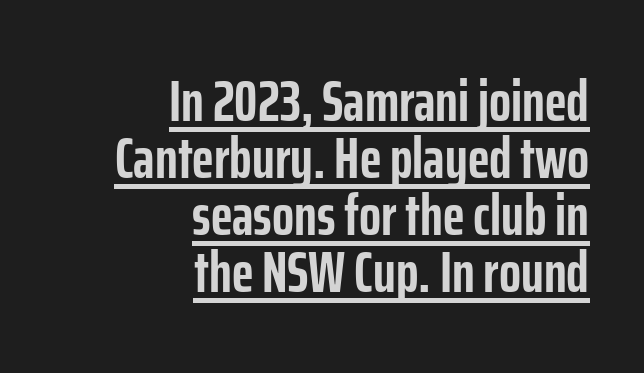
Q: Is the text bold? A: Yes.
Q: Is the text italic (slanted)? A: No, it is upright.
Q: Is the typeface a serif or a sans-serif typeface? A: Sans-serif.
Q: Is the text underlined? A: Yes.
Q: How is the paragraph aligned? A: Right-aligned.
Q: Is the spacing between letters normal or unusually wide? A: Normal.
Q: Is the spacing between lines tight, normal or loose? A: Tight.
Q: Width (condensed, normal, or wide)? A: Condensed.
Q: Stroke contrast? A: Low.
Q: x-height? A: Medium.
Q: Monospaced? A: No.
